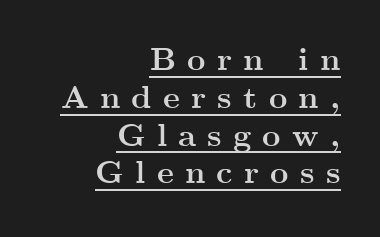
This is roman type, the default non-slanted kind. Decoration check: the copy is underlined. In terms of weight, the rendering is a true, heavy bold. Compared with a flush-left layout, this one pins lines to the opposite, right side. Note: serifs present on the glyphs.
